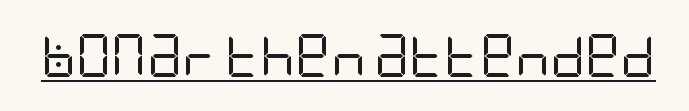
{"serif": "no", "italic": "no", "bold": "no", "weight": "regular", "width": "condensed", "stroke_contrast": "low", "x_height": "large", "underline": "yes", "letter_spacing": "normal", "letter_spacing_em": 0.0, "glyph_px": 43}
